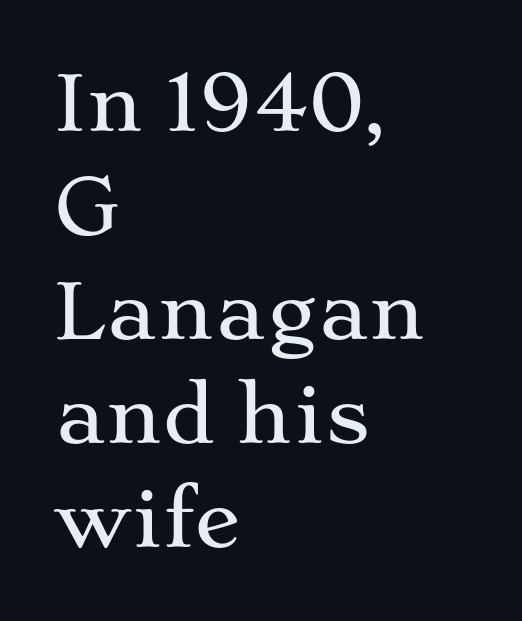
Observe the ordinary spacing: letters are neighbours, not strangers. These lines sit exactly where default settings would place them. Varying glyph widths throughout — classic text-font behaviour. Leftover space on each line is placed entirely after the last word.
